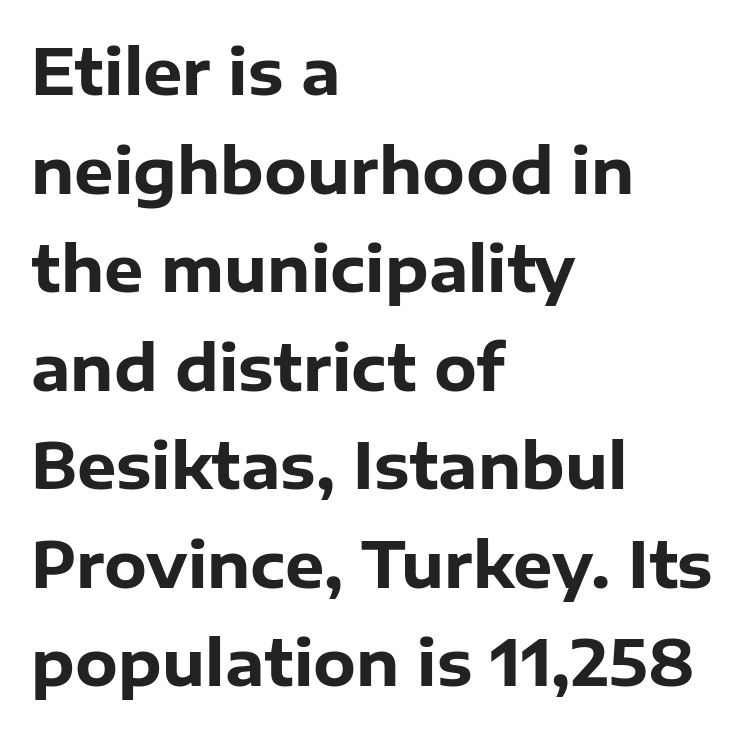
Just letters on the line, the space beneath them empty. The characters look thick and weighty, a clear bold. Posture: straight, roman, zero tilt. Note the varied advance widths — an 'i' is clearly narrower than an 'm'. Leading: standard. Nobody touched the tracking dial on this one.
